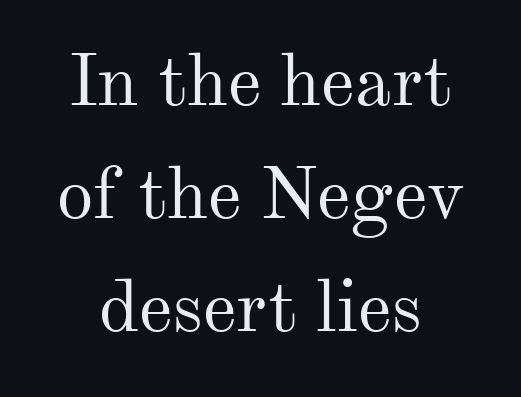
Q: Is the text bold? A: No.
Q: Is the text italic (slanted)? A: No, it is upright.
Q: Is the typeface a serif or a sans-serif typeface? A: Serif.
Q: Is the text underlined? A: No.
Q: How is the paragraph aligned? A: Centered.
Q: Is the spacing between letters normal or unusually wide? A: Normal.
Q: Is the spacing between lines tight, normal or loose? A: Normal.
Q: Width (condensed, normal, or wide)? A: Normal.
Q: Stroke contrast? A: Medium.
Q: x-height? A: Small.
Q: Monospaced? A: No.
